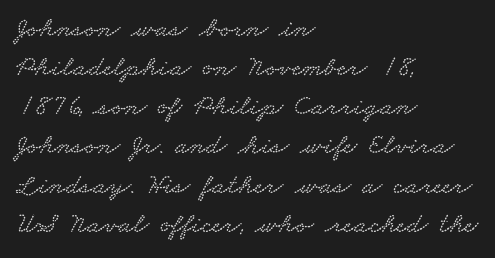
Q: Is the typeface a serif or a sans-serif typeface? A: Serif.
Q: Is the text underlined? A: No.
Q: How is the paragraph aligned? A: Left-aligned.
Q: Is the spacing between letters normal or unusually wide? A: Normal.
Q: Is the spacing between lines tight, normal or loose? A: Normal.
Q: Width (condensed, normal, or wide)? A: Wide.
Q: Stroke contrast? A: Low.
Q: x-height? A: Small.
Q: Monospaced? A: No.
